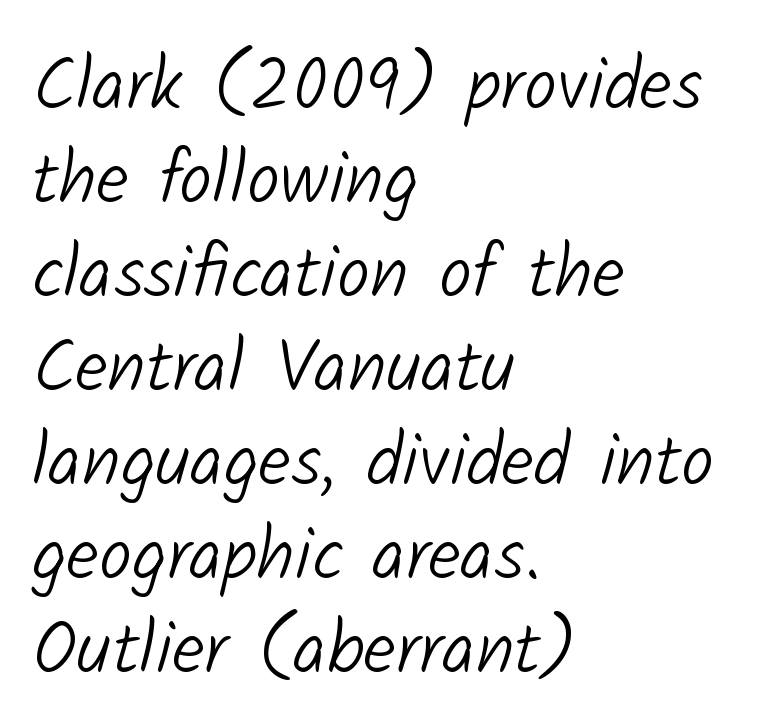
{"serif": "no", "bold": "no", "weight": "light", "width": "normal", "stroke_contrast": "low", "x_height": "medium", "monospaced": "no", "underline": "no", "align": "left", "line_spacing": "normal", "line_spacing_ratio": 1.27, "letter_spacing": "normal", "letter_spacing_em": 0.0, "glyph_px": 74}
